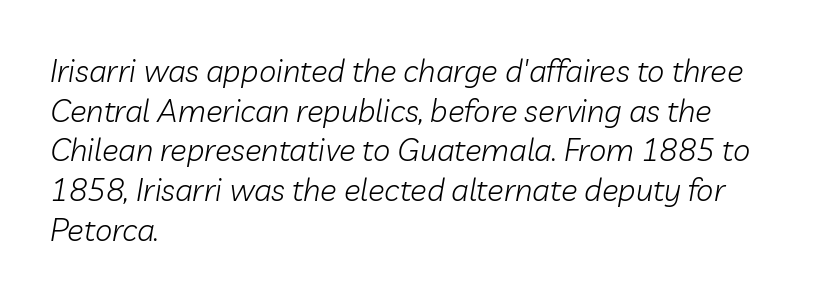
Q: Is the text bold? A: No.
Q: Is the text italic (slanted)? A: Yes, it leans right by about 10 degrees.
Q: Is the text underlined? A: No.
Q: How is the paragraph aligned? A: Left-aligned.
Q: Is the spacing between letters normal or unusually wide? A: Normal.
Q: Is the spacing between lines tight, normal or loose? A: Normal.
Q: Width (condensed, normal, or wide)? A: Normal.
Q: Stroke contrast? A: Low.
Q: x-height? A: Medium.
Q: Monospaced? A: No.
